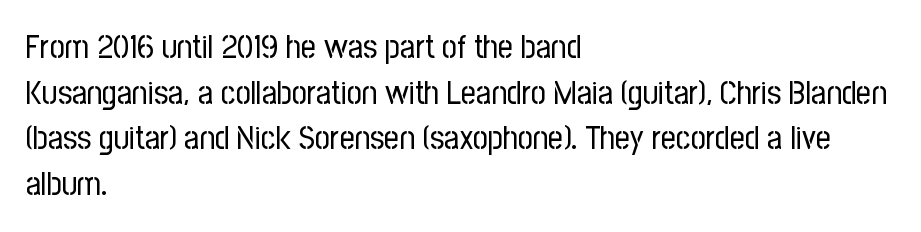
{"serif": "no", "italic": "no", "bold": "no", "weight": "regular", "width": "condensed", "stroke_contrast": "low", "x_height": "medium", "monospaced": "no", "underline": "no", "align": "left", "line_spacing": "normal", "line_spacing_ratio": 1.38, "letter_spacing": "normal", "letter_spacing_em": 0.0, "glyph_px": 33}
